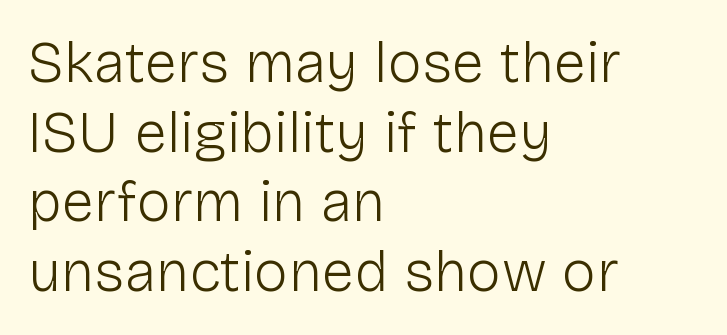
Character widths vary here, with narrow letters taking less room than wide ones. These lines keep a tight, regular rhythm from letter to letter. The letters carry no serifs — their stems end cleanly without finishing strokes. The zone under the glyphs is completely vacant. The strokes carry an ordinary text weight at most.
